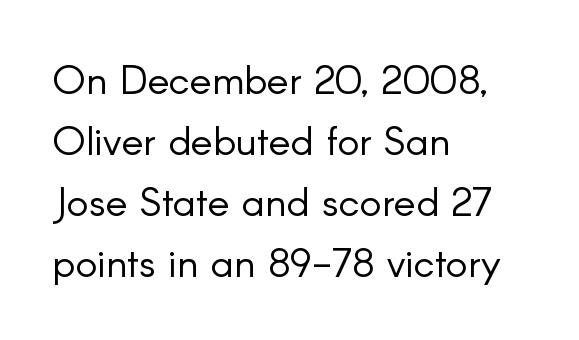
There is no visible air inserted between adjacent glyphs. The area under the type is left untouched. In terms of posture, this sample is upright. The passage shown is typed in a proportional face where columns would drift.
